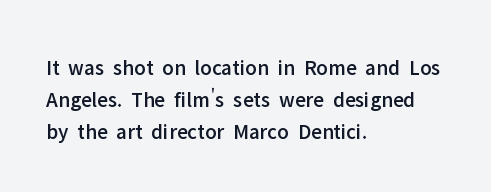
The image shows 22 px text type, upright; set left-aligned, normal line spacing (1.46x), normal letter spacing, not underlined.
